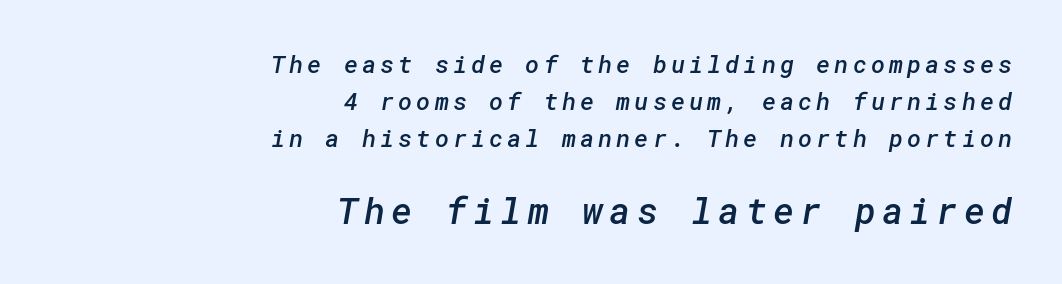
The passage shown is semibold, sitting just below true bold. Caption: multi-line text, flush right, ragged left. Decoration check: the copy has no underline. Two sizes are in play, and the larger belongs to the second block. Stroke terminals: plain, sans-serif.
